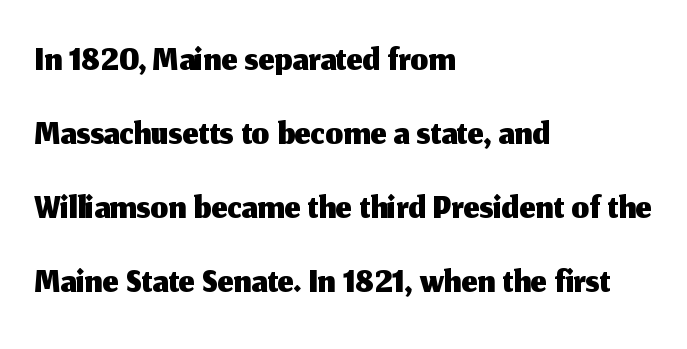
Q: Is the text italic (slanted)? A: No, it is upright.
Q: Is the typeface a serif or a sans-serif typeface? A: Sans-serif.
Q: Is the text underlined? A: No.
Q: How is the paragraph aligned? A: Left-aligned.
Q: Is the spacing between letters normal or unusually wide? A: Normal.
Q: Is the spacing between lines tight, normal or loose? A: Normal.
Q: Width (condensed, normal, or wide)? A: Normal.
Q: Stroke contrast? A: Medium.
Q: x-height? A: Medium.
Q: Monospaced? A: No.
